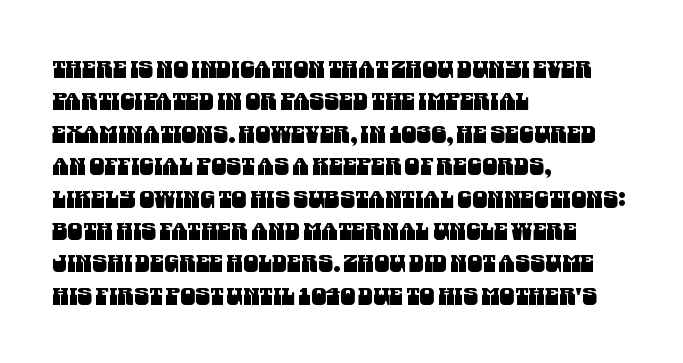
{"underline": "no", "align": "left", "line_spacing": "normal", "line_spacing_ratio": 1.35, "letter_spacing": "normal", "letter_spacing_em": 0.0, "glyph_px": 24}
